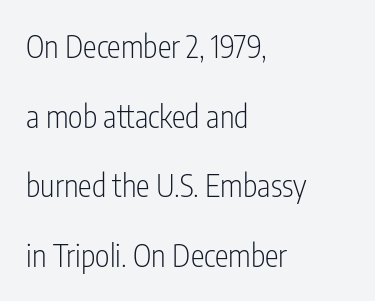
{"serif": "no", "italic": "no", "bold": "no", "weight": "light", "width": "condensed", "stroke_contrast": "low", "x_height": "medium", "monospaced": "no", "underline": "no", "align": "left", "line_spacing": "loose", "line_spacing_ratio": 2.25, "letter_spacing": "normal", "letter_spacing_em": 0.0, "glyph_px": 31}
